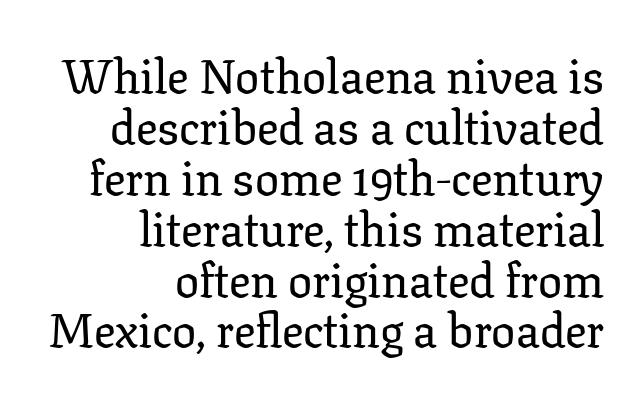
Q: Is the text italic (slanted)? A: No, it is upright.
Q: Is the typeface a serif or a sans-serif typeface? A: Serif.
Q: Is the text underlined? A: No.
Q: How is the paragraph aligned? A: Right-aligned.
Q: Is the spacing between letters normal or unusually wide? A: Normal.
Q: Is the spacing between lines tight, normal or loose? A: Tight.
Q: Width (condensed, normal, or wide)? A: Normal.
Q: Stroke contrast? A: Low.
Q: x-height? A: Medium.
Q: Monospaced? A: No.
